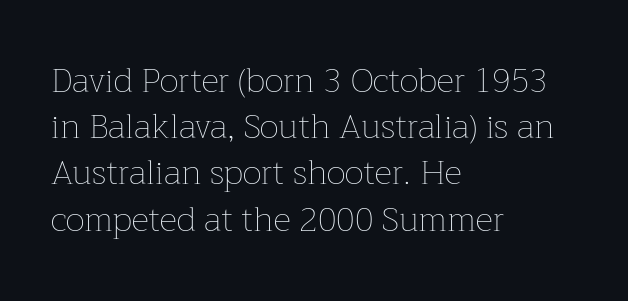
{"italic": "no", "bold": "no", "weight": "thin", "width": "normal", "stroke_contrast": "low", "x_height": "medium", "monospaced": "no", "underline": "no", "align": "left", "line_spacing": "normal", "line_spacing_ratio": 1.36, "letter_spacing": "normal", "letter_spacing_em": 0.0, "glyph_px": 34}
